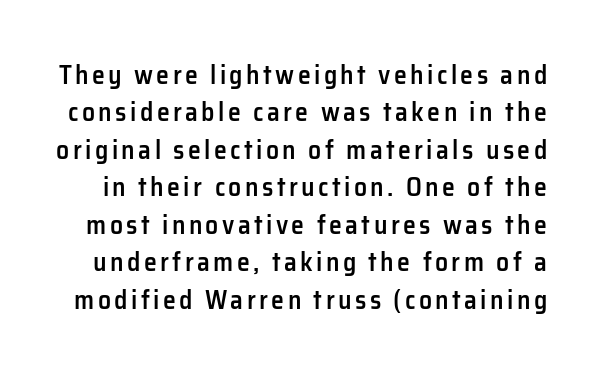
Q: Is the text bold? A: Semi-bold.
Q: Is the text italic (slanted)? A: No, it is upright.
Q: Is the text underlined? A: No.
Q: Is the spacing between lines tight, normal or loose? A: Normal.
